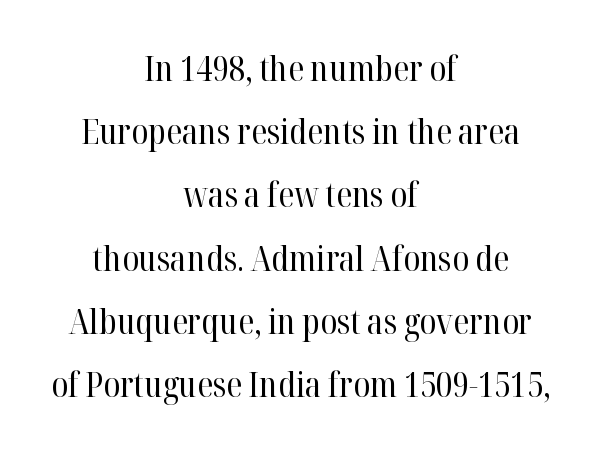
Characters follow at the spacing the type designer built in. Here the designer chose a conventional face with non-uniform glyph widths. I'd call this a serif setting — the letters wear small feet. The font is comparable to plain body text, perhaps lighter. Letters rest on an invisible, unmarked baseline. The letters stand straight up with perfectly vertical stems.
